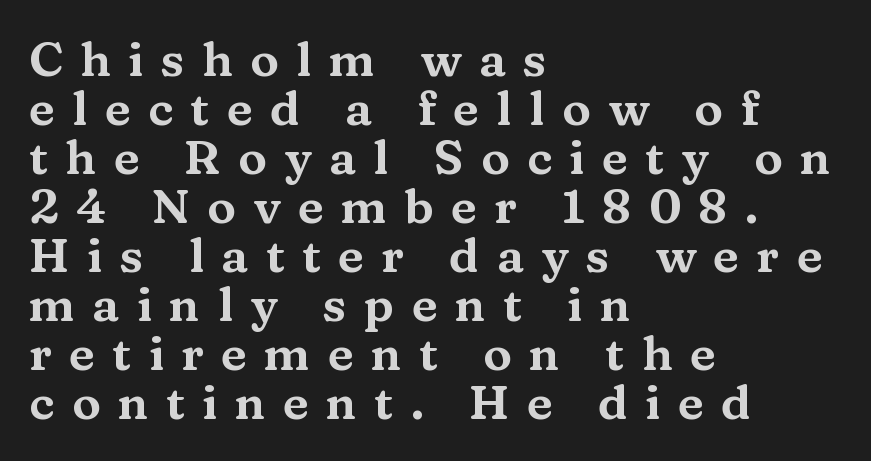
{"serif": "yes", "italic": "no", "width": "wide", "stroke_contrast": "medium", "x_height": "medium", "monospaced": "no", "underline": "no", "align": "left", "line_spacing": "tight", "line_spacing_ratio": 1.02, "letter_spacing": "wide", "letter_spacing_em": 0.36, "glyph_px": 48}
